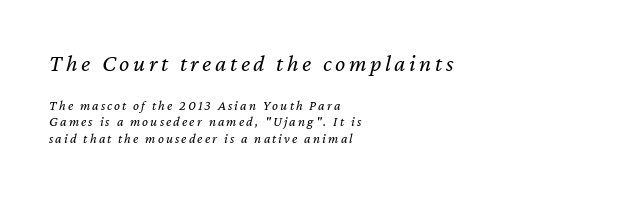
A student would notice the top passage is typeset larger than what follows. Weight: in the light-to-regular range. Decoration check: the copy has no underline. The lines in this sample share a left origin and differ only in where they stop. Notice how the stems are inclined rather than vertical — that's the hallmark of italics.
